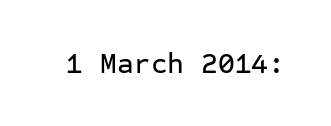
Here the designer chose a console-style face with uniform glyph widths. Characters remain perfectly vertical along every line. A typesetter would call this zero additional tracking. Stroke terminals: plain, sans-serif. The foot of each line stays bare and open.
